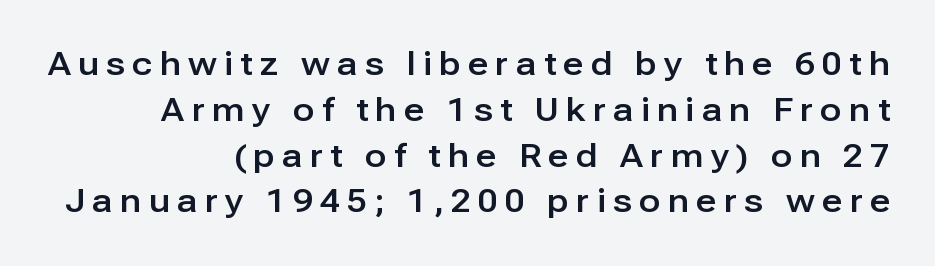
Q: Is the text italic (slanted)? A: No, it is upright.
Q: Is the typeface a serif or a sans-serif typeface? A: Sans-serif.
Q: Is the text underlined? A: No.
Q: How is the paragraph aligned? A: Right-aligned.
Q: Is the spacing between letters normal or unusually wide? A: Unusually wide.
Q: Is the spacing between lines tight, normal or loose? A: Normal.
Q: Width (condensed, normal, or wide)? A: Normal.
Q: Stroke contrast? A: Low.
Q: x-height? A: Medium.
Q: Monospaced? A: No.
